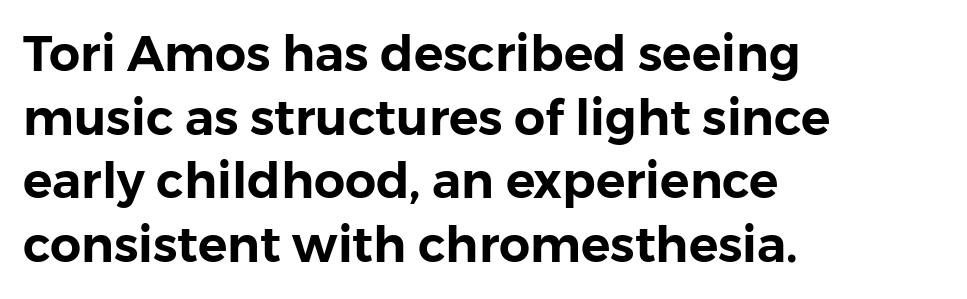
Serif or sans? Sans — the stroke terminals are bare. Posture: upright roman. Type without underlining. If you measured baseline to baseline, you'd find a middling distance. Proportional: the letters do not fall into vertical columns. These lines keep a tight, regular rhythm from letter to letter.
